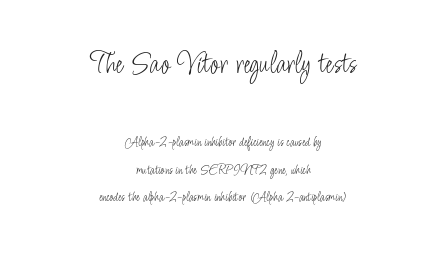
The image shows 32 px light, condensed sans-serif type; set centered, loose line spacing (1.98x), normal letter spacing, not underlined; the first (top) block is 2.29x larger; low stroke contrast and a small x-height.
